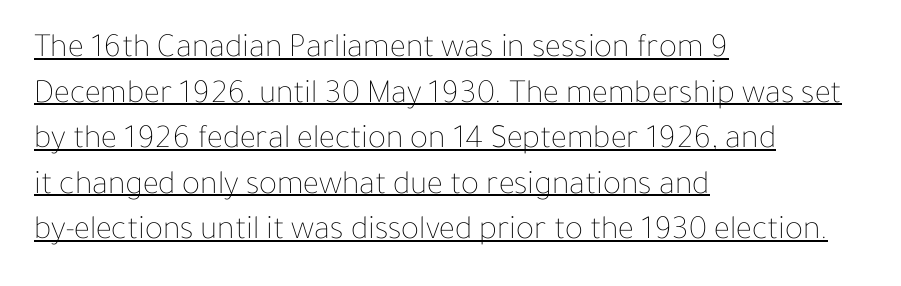
Weight: not bold — regular or lighter. The space between consecutive lines is moderate. The rendering anchors every line to the left-hand side. These characters rest on top of a visible drawn line. There is no visible air inserted between adjacent glyphs. A typesetter would mark this as roman, not italic.
